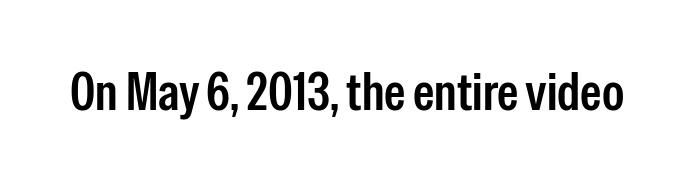
Moderately thickened strokes mark this as semibold type. Beneath every word, the page is bare. In terms of posture, this sample is upright. These lines are composed in type without serifs. The rendering uses natural spacing where letterforms have individual widths.
